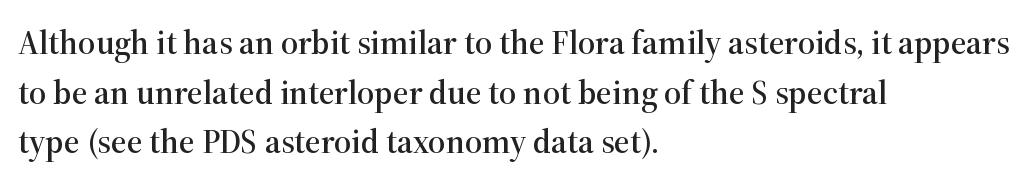
Note the varied advance widths — an 'i' is clearly narrower than an 'm'. The setting favours the left margin, as ordinary paragraphs usually do. Italic: no, the glyphs are upright roman. Old-style or modern, the face here clearly has serifs. Any mark beneath the type? The region is blank.
